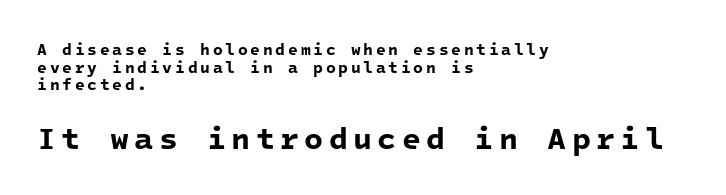
The rag falls on the right side of this text block. Monospaced: the letters line up in strict vertical columns. The type family on display is of the sans-serif kind. Look at the stroke-to-counter ratio: heavy, a bold. Typesetter's note — lower block bumped up in size, upper block left smaller.
